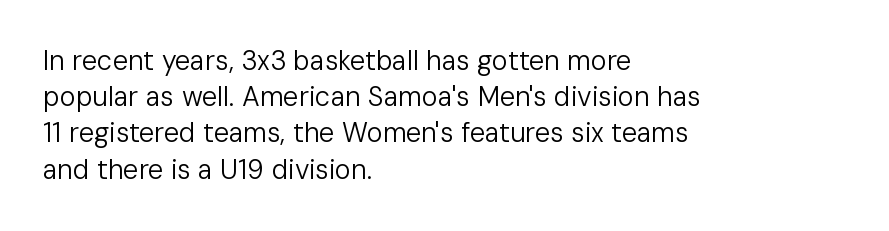
Q: Is the text bold? A: No.
Q: Is the text italic (slanted)? A: No, it is upright.
Q: Is the text underlined? A: No.
Q: How is the paragraph aligned? A: Left-aligned.
Q: Is the spacing between letters normal or unusually wide? A: Normal.
Q: Is the spacing between lines tight, normal or loose? A: Normal.
